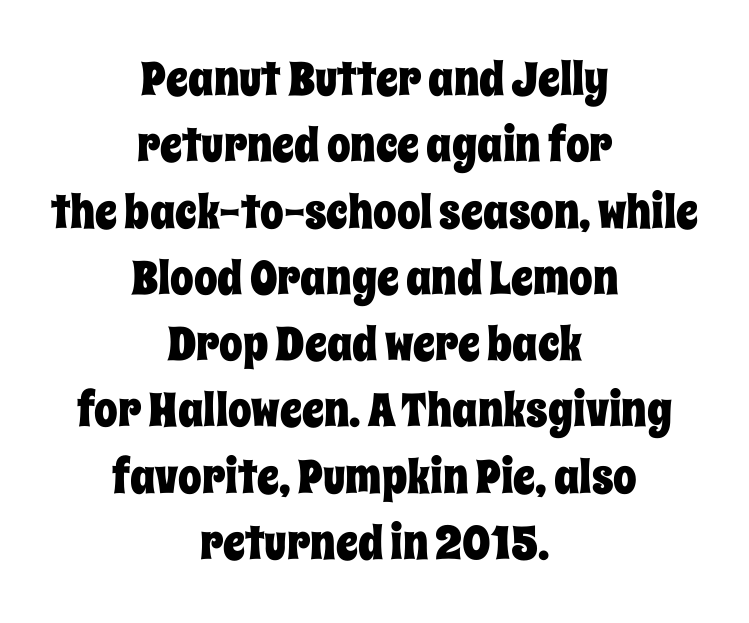
The image shows 47 px condensed type, upright; set centered, normal line spacing (1.41x), normal letter spacing, not underlined; low stroke contrast and a large x-height.
